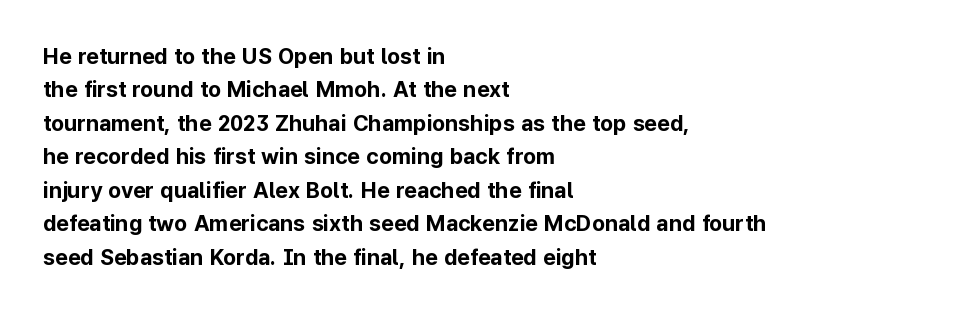
{"italic": "no", "bold": "yes", "underline": "no", "align": "left", "line_spacing": "normal", "line_spacing_ratio": 1.52, "letter_spacing": "normal", "letter_spacing_em": 0.0, "glyph_px": 22}
